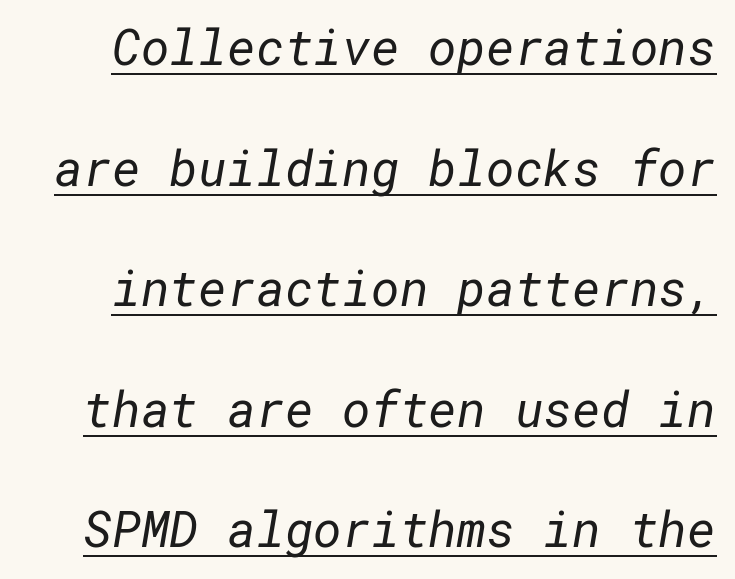
The image shows 49 px regular-weight sans-serif type; set loose line spacing (2.46x), normal letter spacing, underlined; low stroke contrast and a medium x-height.
